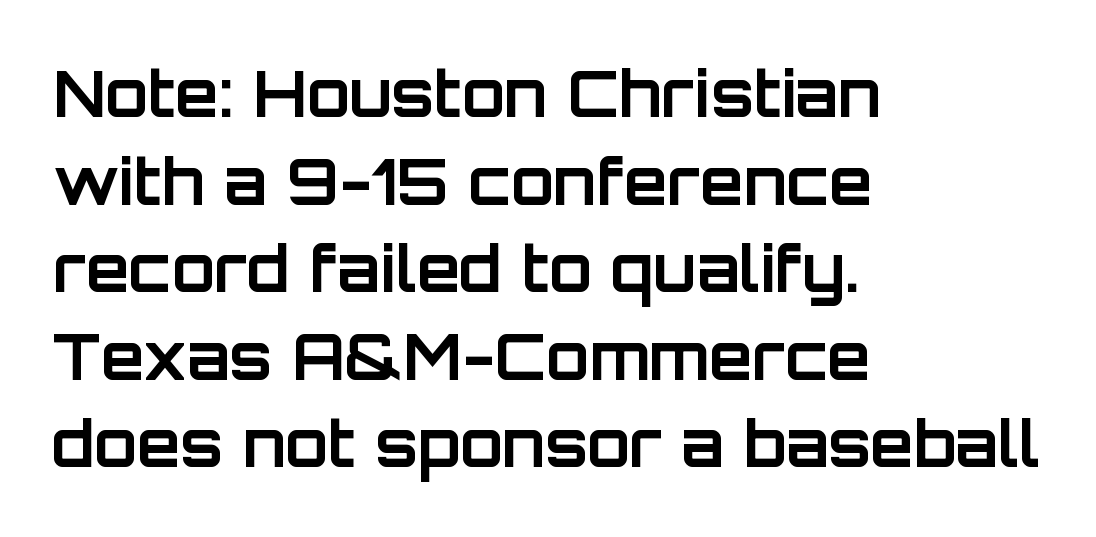
{"serif": "no", "italic": "no", "bold": "yes", "weight": "bold", "width": "normal", "stroke_contrast": "low", "x_height": "large", "monospaced": "no", "underline": "no", "align": "left", "line_spacing": "normal", "line_spacing_ratio": 1.39, "letter_spacing": "normal", "letter_spacing_em": 0.0, "glyph_px": 63}
